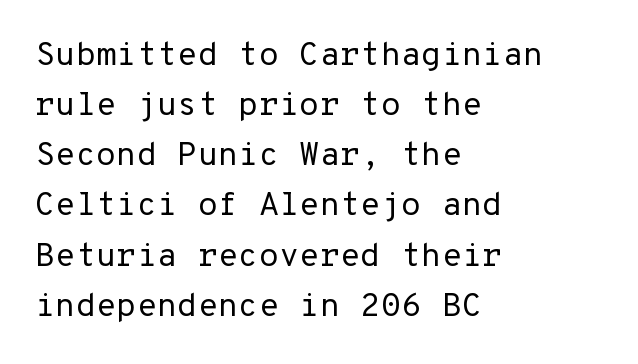
Q: Is the text bold? A: No.
Q: Is the text italic (slanted)? A: No, it is upright.
Q: Is the typeface a serif or a sans-serif typeface? A: Sans-serif.
Q: Is the text underlined? A: No.
Q: How is the paragraph aligned? A: Left-aligned.
Q: Is the spacing between letters normal or unusually wide? A: Normal.
Q: Is the spacing between lines tight, normal or loose? A: Normal.
Q: Width (condensed, normal, or wide)? A: Normal.
Q: Stroke contrast? A: Low.
Q: x-height? A: Medium.
Q: Monospaced? A: Yes.
